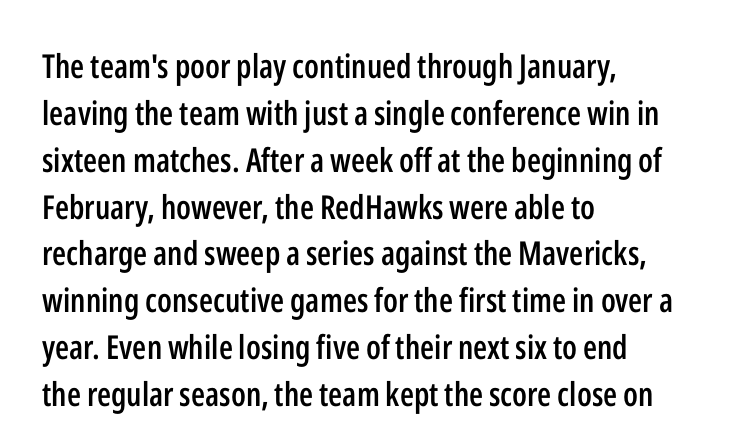
{"serif": "no", "italic": "no", "bold": "semi", "weight": "semibold", "width": "condensed", "stroke_contrast": "low", "x_height": "medium", "monospaced": "no", "underline": "no", "align": "left", "line_spacing": "normal", "line_spacing_ratio": 1.42, "letter_spacing": "normal", "letter_spacing_em": 0.0, "glyph_px": 33}
